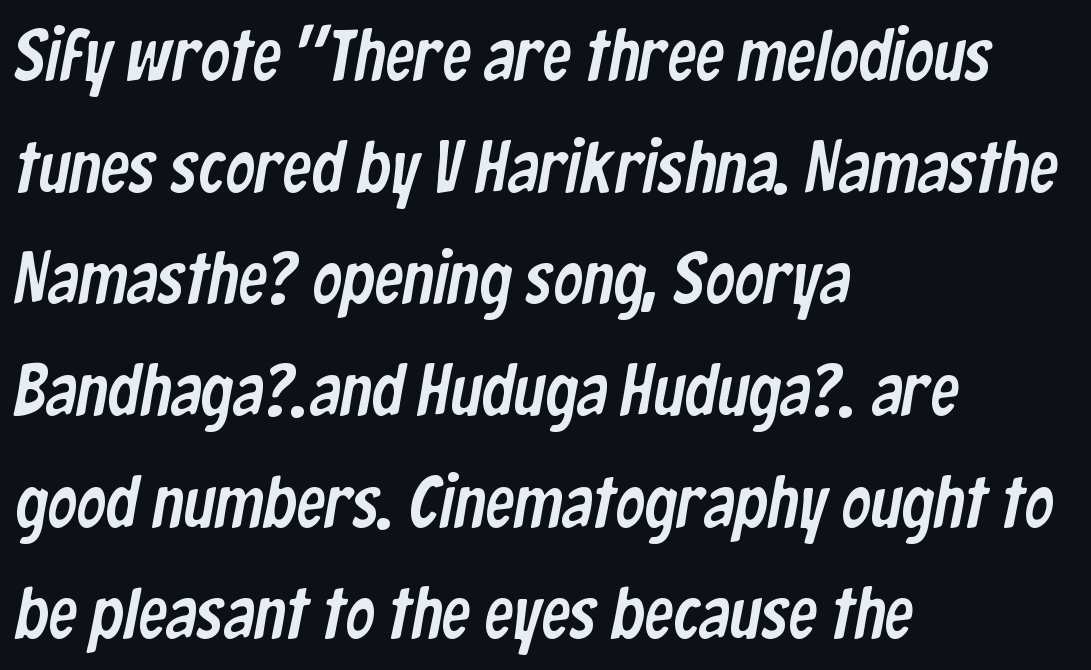
Q: Is the typeface a serif or a sans-serif typeface? A: Sans-serif.
Q: Is the text underlined? A: No.
Q: How is the paragraph aligned? A: Left-aligned.
Q: Is the spacing between letters normal or unusually wide? A: Normal.
Q: Is the spacing between lines tight, normal or loose? A: Normal.
Q: Width (condensed, normal, or wide)? A: Condensed.
Q: Stroke contrast? A: Low.
Q: x-height? A: Medium.
Q: Monospaced? A: No.
